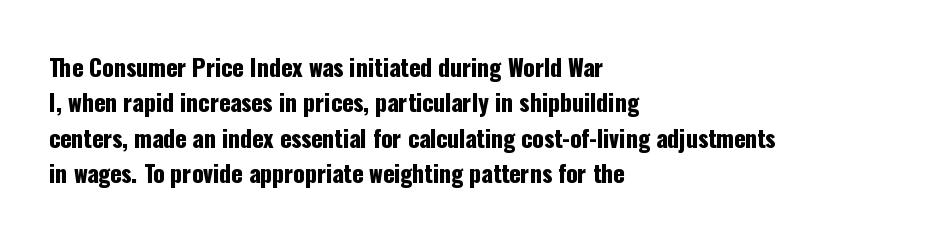
Q: Is the text italic (slanted)? A: No, it is upright.
Q: Is the text underlined? A: No.
Q: How is the paragraph aligned? A: Left-aligned.
Q: Is the spacing between letters normal or unusually wide? A: Normal.
Q: Is the spacing between lines tight, normal or loose? A: Normal.
